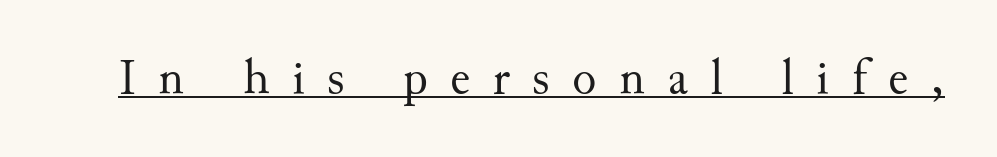
{"serif": "yes", "italic": "no", "bold": "no", "weight": "regular", "width": "normal", "stroke_contrast": "medium", "x_height": "small", "monospaced": "no", "underline": "yes", "letter_spacing": "wide", "letter_spacing_em": 0.45, "glyph_px": 50}
